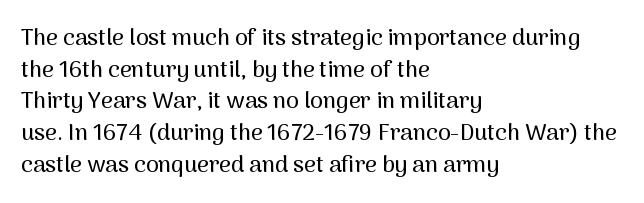
{"italic": "no", "underline": "no", "align": "left", "line_spacing": "normal", "line_spacing_ratio": 1.38, "letter_spacing": "normal", "letter_spacing_em": 0.0, "glyph_px": 23}
